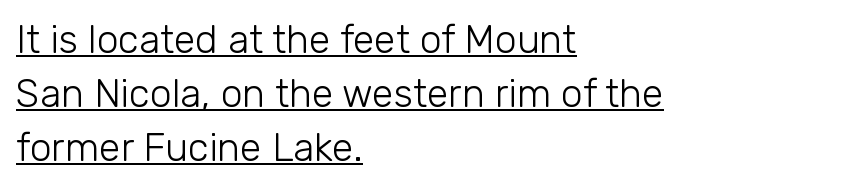
The image shows 39 px light sans-serif type, upright; set left-aligned, normal line spacing (1.39x), normal letter spacing, underlined; low stroke contrast and a medium x-height.
